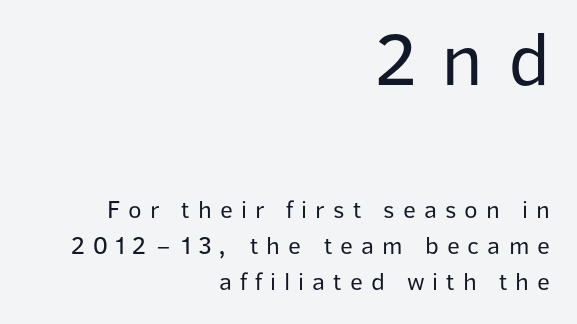
The emphasis by scale lands on block number one, above. The font is comparable to plain body text, perhaps lighter. Quick note: not italic, upright. Visually the block forms a straight wall on the right and a jagged coastline on the left.
